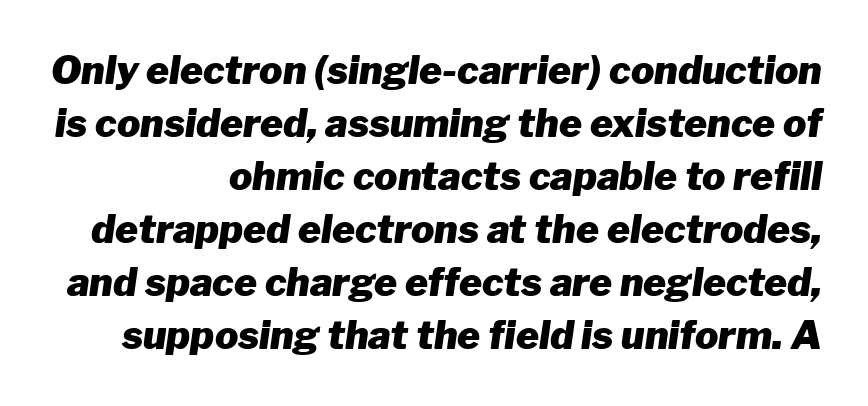
Q: Is the text bold? A: Yes.
Q: Is the text italic (slanted)? A: Yes, it leans right by about 8 degrees.
Q: Is the text underlined? A: No.
Q: Is the spacing between letters normal or unusually wide? A: Normal.
Q: Is the spacing between lines tight, normal or loose? A: Normal.
Q: Width (condensed, normal, or wide)? A: Normal.
Q: Stroke contrast? A: Low.
Q: x-height? A: Medium.
Q: Monospaced? A: No.
